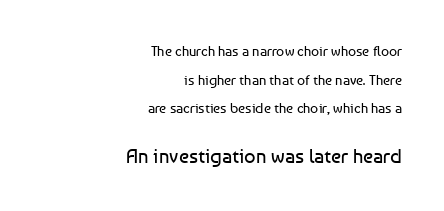
Larger block? The one below; the one above is distinctly smaller. Reading down the column, the eye jumps a long way to each next line. Stroke thickness stays within the range of a standard reading face or lighter. The letters stand straight up with perfectly vertical stems. The type is set solid horizontally, with unmodified tracking. The typesetter chose a ragged-left arrangement here.
